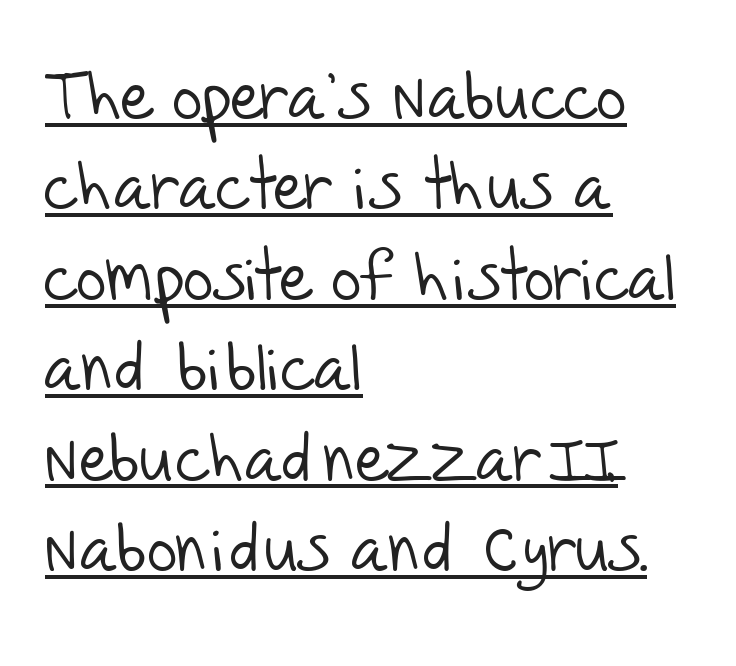
Grotesque or geometric, the face here clearly has no serifs. The font is comparable to plain body text, perhaps lighter. The typesetter has applied underlining to the passage shown. Glyph-to-glyph distance matches everyday printed text. Each letter keeps its own natural width here, so spacing adapts to shape.
